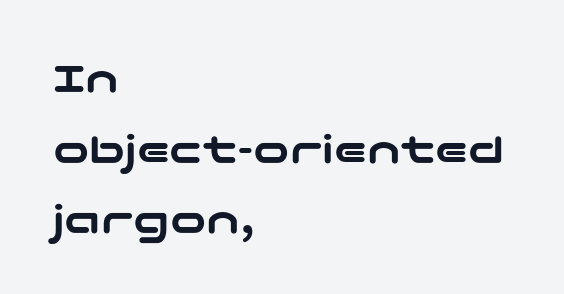
{"serif": "no", "italic": "no", "width": "wide", "stroke_contrast": "low", "x_height": "medium", "underline": "no", "align": "left", "line_spacing": "normal", "line_spacing_ratio": 1.57, "letter_spacing": "normal", "letter_spacing_em": 0.0, "glyph_px": 45}
